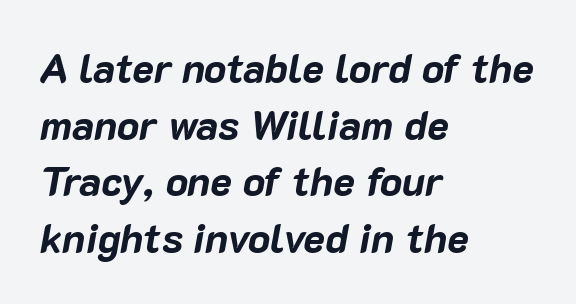
The rendering uses natural spacing where letterforms have individual widths. Decoration check: the copy has no underline. Its strokes are broad and dark, the hallmark of bold type. Notice how the stems are inclined rather than vertical — that's the hallmark of italics.
